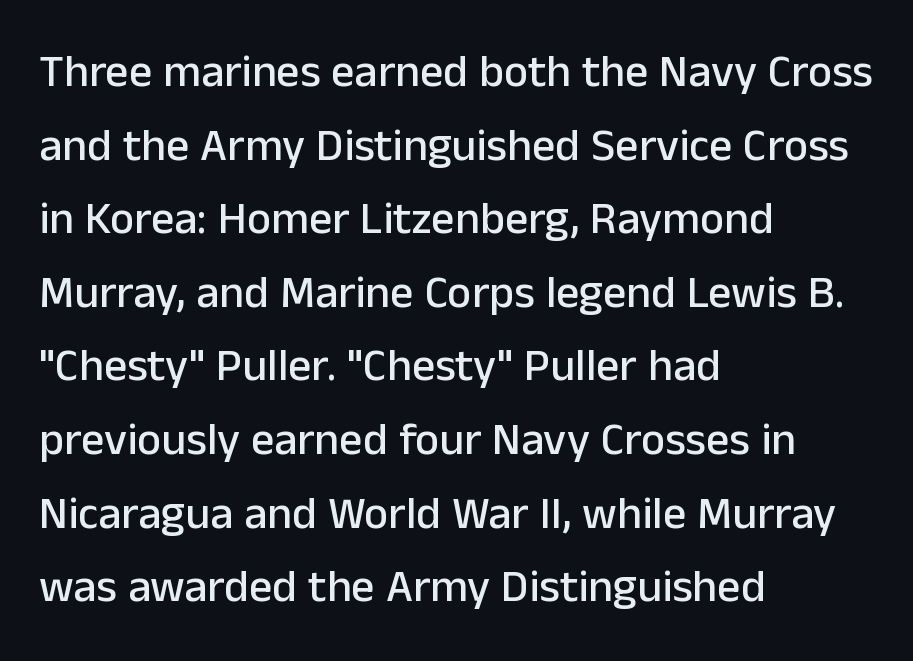
{"serif": "no", "italic": "no", "width": "normal", "stroke_contrast": "low", "x_height": "medium", "monospaced": "no", "underline": "no", "align": "left", "line_spacing": "normal", "line_spacing_ratio": 1.6, "letter_spacing": "normal", "letter_spacing_em": 0.0, "glyph_px": 46}
